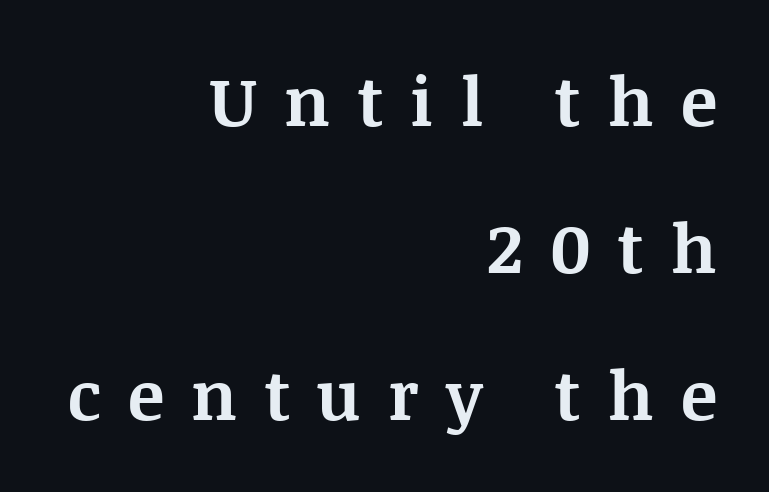
The image shows 68 px bold serif type, upright; set right-aligned, loose line spacing (2.16x), unusually wide letter spacing (+0.4 em), not underlined; medium stroke contrast and a large x-height.
